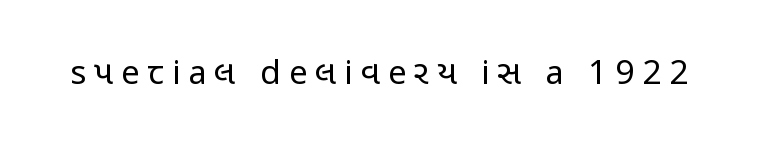
Looks like regular typesetting: each glyph gets only the width it needs. The zone under the glyphs is completely vacant. Serifs: no, the terminals of the letterforms are clean. Stems here are at most as thick as an everyday book face.
